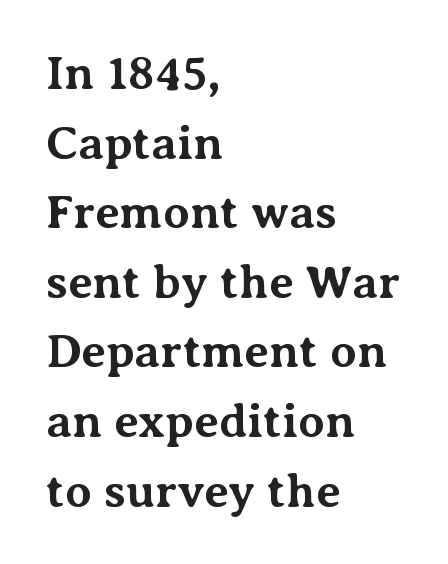
{"serif": "yes", "italic": "no", "bold": "yes", "weight": "bold", "width": "normal", "stroke_contrast": "medium", "x_height": "medium", "monospaced": "no", "underline": "no", "align": "left", "line_spacing": "normal", "line_spacing_ratio": 1.45, "letter_spacing": "normal", "letter_spacing_em": 0.0, "glyph_px": 48}
